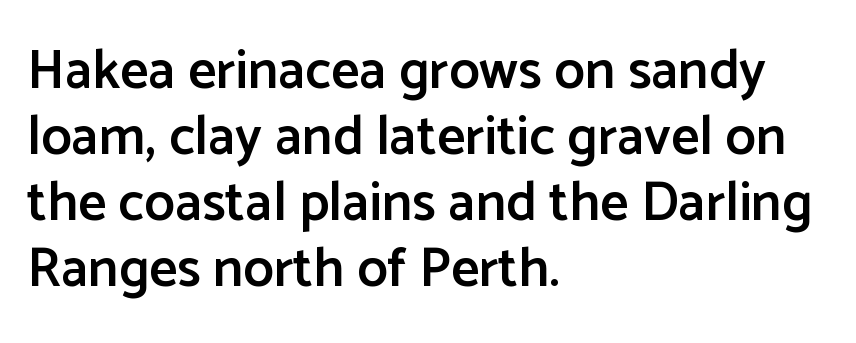
The image shows 55 px semibold sans-serif type, upright; set left-aligned, line spacing 1.2x, normal letter spacing, not underlined; low stroke contrast and a medium x-height.
